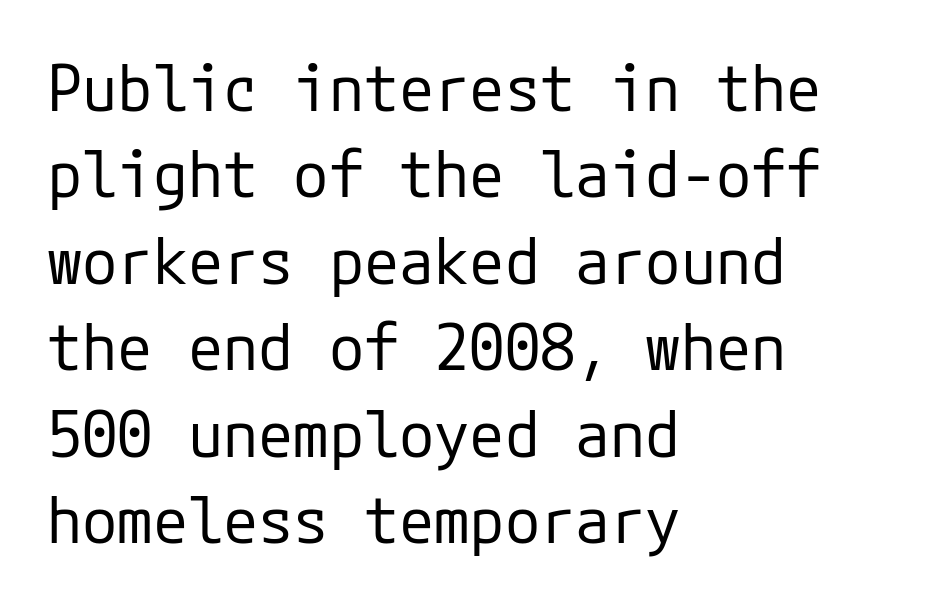
Lines of text with bare space underneath. Nope, not italic — everything's standing straight. These lines stack with their left ends in a neat column. The type family on display is of the sans-serif kind. Stems and bowls with no extra thickness — not bold. Quick note: interline space is typical.
